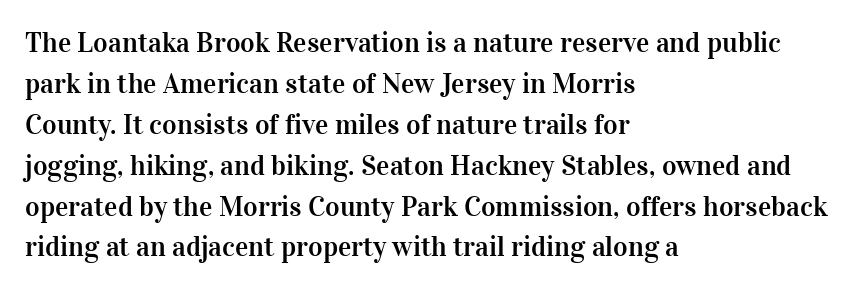
Look at the tracking — it's just the regular setting, nothing added. What kind of face is this? One with serifs. In terms of posture, this sample is upright. The paragraph shown leans on its left margin.
